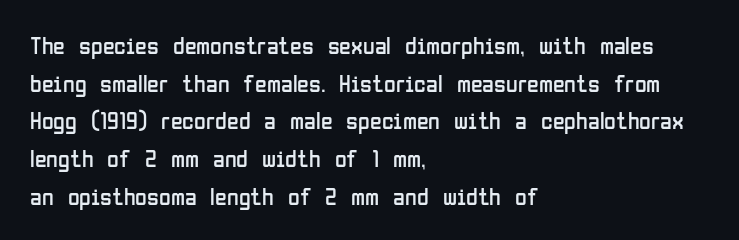
The image shows 24 px text type, upright; set left-aligned, normal line spacing (1.57x), normal letter spacing, not underlined.
